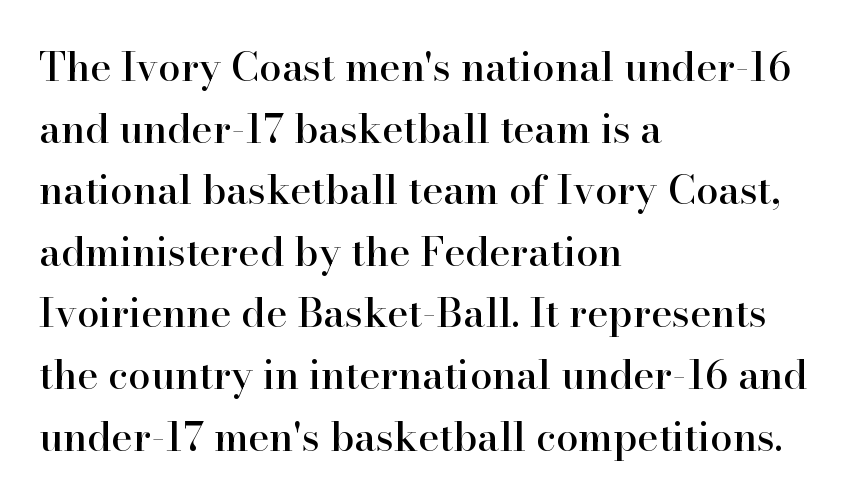
These lines are set flush left with a ragged right edge. These lines are rendered in a variable-pitch font. Unlike a clean sans, this face finishes its strokes with serifs. Leading matches the norm, producing a regular column. Between one letter and the next there's only the usual sliver of space. Posture: straight, roman, zero tilt.
